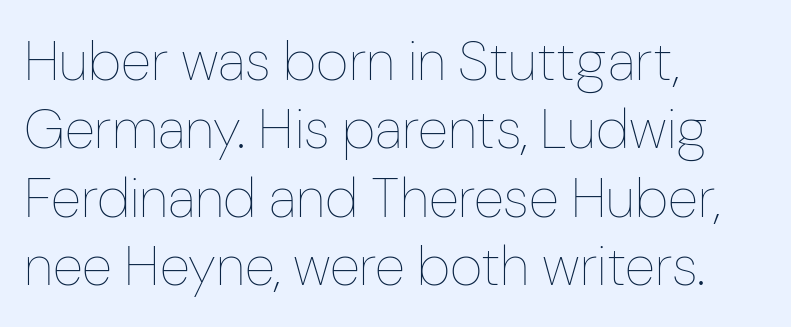
{"italic": "no", "bold": "no", "weight": "thin", "width": "condensed", "stroke_contrast": "low", "x_height": "medium", "monospaced": "no", "underline": "no", "align": "left", "line_spacing_ratio": 1.22, "letter_spacing": "normal", "letter_spacing_em": 0.0, "glyph_px": 56}
